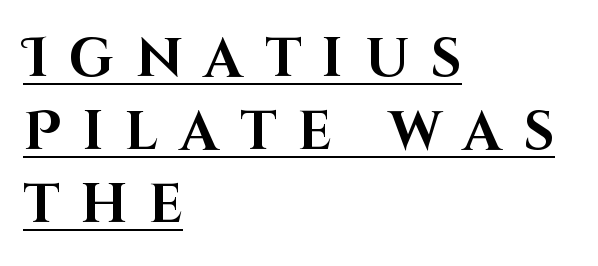
{"serif": "no", "italic": "no", "bold": "yes", "weight": "bold", "width": "normal", "stroke_contrast": "high", "x_height": "large", "monospaced": "no", "underline": "yes", "align": "left", "line_spacing": "normal", "line_spacing_ratio": 1.35, "letter_spacing": "wide", "letter_spacing_em": 0.4, "glyph_px": 54}
